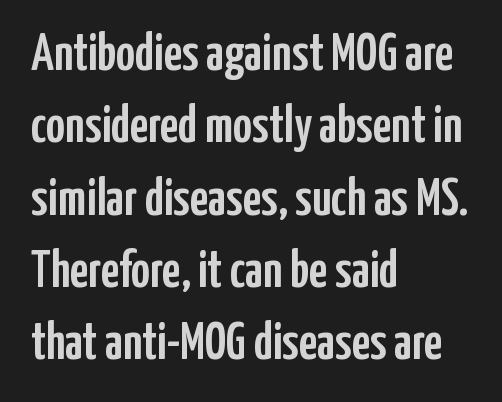
The lettering stays uniformly vertical, giving the passage a roman look. The ragged edge is on the right, which tells us the setting is flush left. This sample uses a sans-serif face. Spacing verdict: proportional, widths tailored to each character. The area under the type is left untouched. The passage shown stacks its lines at a standard gap.
